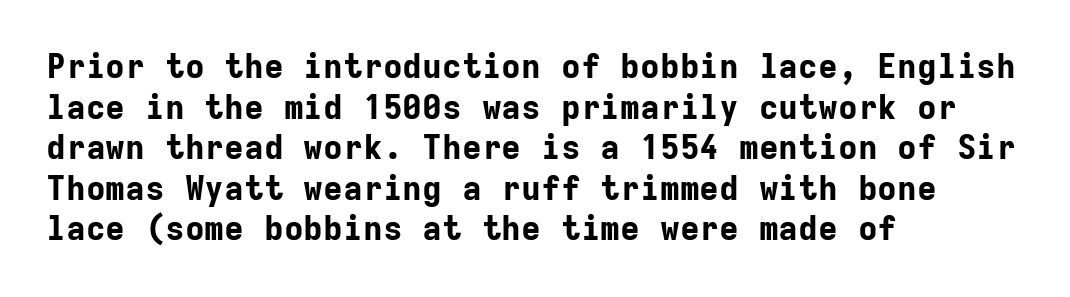
The image shows 33 px bold sans-serif type, upright, monospaced; set left-aligned, line spacing 1.23x, normal letter spacing, not underlined; low stroke contrast and a medium x-height.
